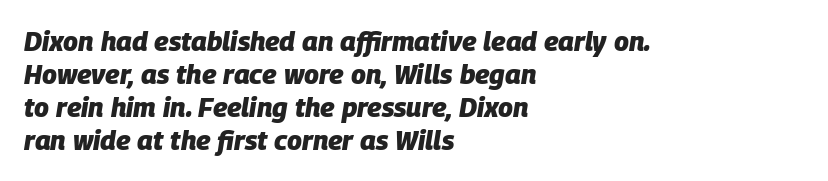
{"italic": "yes", "lean": "right", "slant_degrees": 9, "bold": "yes", "underline": "no", "align": "left", "line_spacing_ratio": 1.22, "letter_spacing": "normal", "letter_spacing_em": 0.0, "glyph_px": 27}
